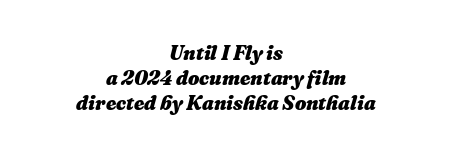
The image shows 20 px bold type, italic (leaning right); set centered, normal line spacing (1.25x), normal letter spacing, not underlined.
